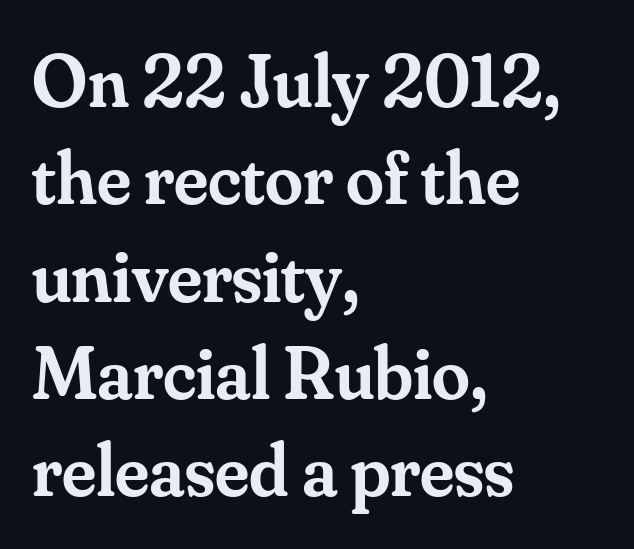
{"serif": "yes", "italic": "no", "bold": "semi", "weight": "semibold", "width": "normal", "stroke_contrast": "medium", "x_height": "small", "monospaced": "no", "underline": "no", "align": "left", "line_spacing": "normal", "line_spacing_ratio": 1.28, "letter_spacing": "normal", "letter_spacing_em": 0.0, "glyph_px": 76}
